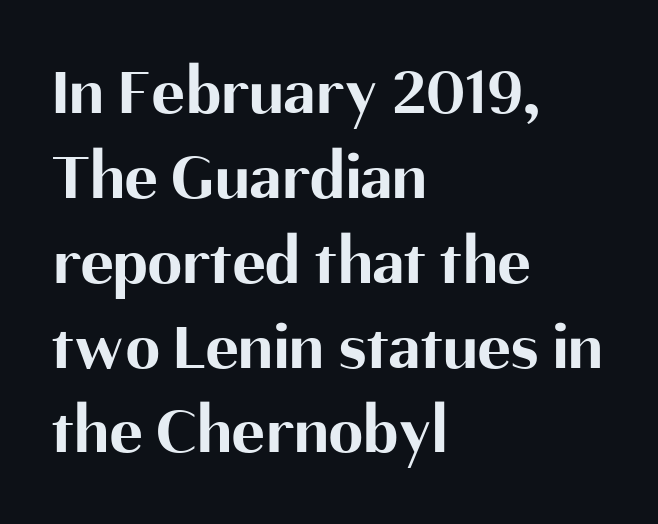
Default kerning and tracking; the words read as compact shapes. In terms of letterform style, serifs are entirely absent. The passage shown is typed in a proportional face where columns would drift. Line beginnings align vertically; line endings do not.
